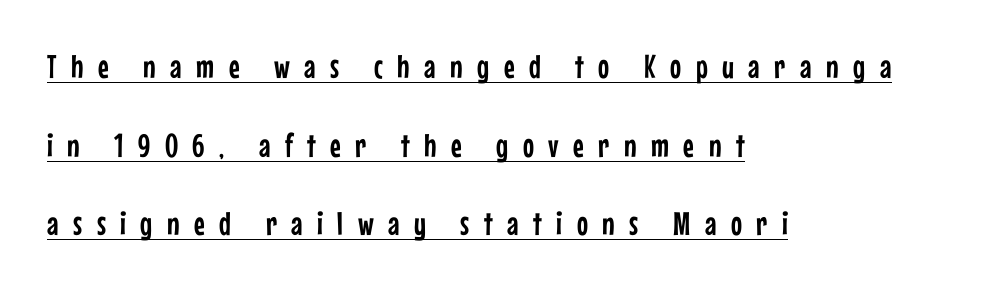
The image shows 33 px condensed sans-serif type, upright; set left-aligned, loose line spacing (2.38x), unusually wide letter spacing (+0.44 em), underlined; low stroke contrast and a medium x-height.
